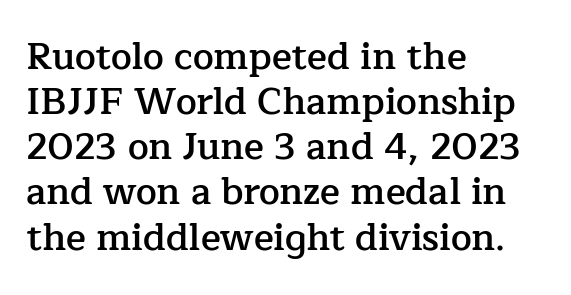
{"serif": "yes", "italic": "no", "bold": "semi", "weight": "semibold", "width": "normal", "stroke_contrast": "low", "x_height": "medium", "monospaced": "no", "underline": "no", "align": "left", "line_spacing_ratio": 1.22, "letter_spacing": "normal", "letter_spacing_em": 0.0, "glyph_px": 37}
